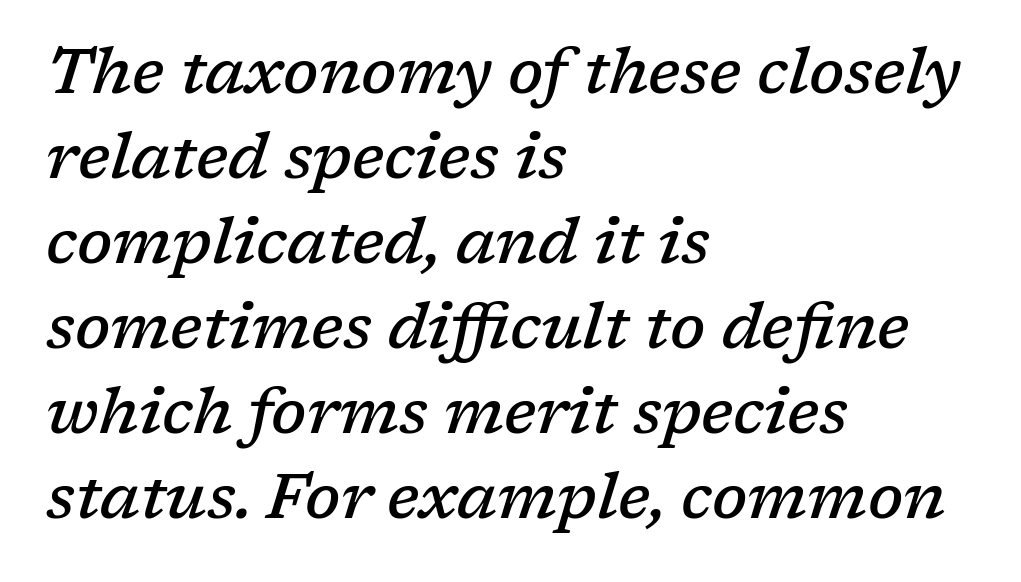
Q: Is the text bold? A: Semi-bold.
Q: Is the text italic (slanted)? A: Yes, it leans right by about 17 degrees.
Q: Is the typeface a serif or a sans-serif typeface? A: Serif.
Q: Is the text underlined? A: No.
Q: How is the paragraph aligned? A: Left-aligned.
Q: Is the spacing between letters normal or unusually wide? A: Normal.
Q: Is the spacing between lines tight, normal or loose? A: Normal.
Q: Width (condensed, normal, or wide)? A: Normal.
Q: Stroke contrast? A: Low.
Q: x-height? A: Medium.
Q: Monospaced? A: No.
